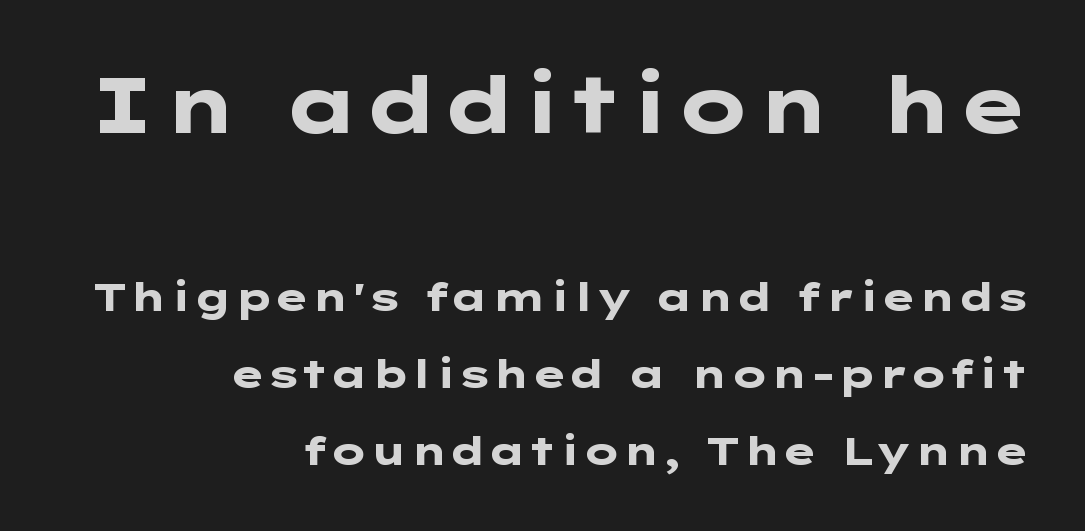
Q: Is the text bold? A: Yes.
Q: Is the text italic (slanted)? A: No, it is upright.
Q: Is the typeface a serif or a sans-serif typeface? A: Sans-serif.
Q: Is the text underlined? A: No.
Q: How is the paragraph aligned? A: Right-aligned.
Q: Is the spacing between letters normal or unusually wide? A: Normal.
Q: Is the spacing between lines tight, normal or loose? A: Loose.
Q: Which block of text is set in a larger size, the first (top) or the second (bottom)? A: The first (top) one.
Q: Width (condensed, normal, or wide)? A: Wide.
Q: Stroke contrast? A: Low.
Q: x-height? A: Medium.
